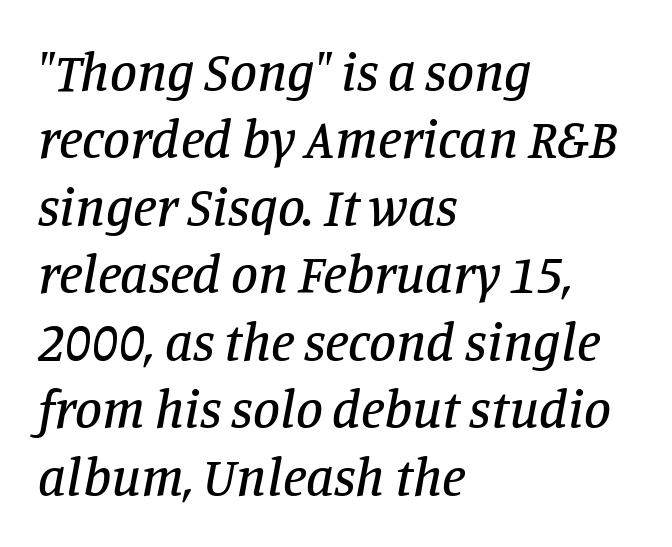
The image shows 54 px serif type, italic (leaning right); set left-aligned, normal line spacing (1.25x), normal letter spacing, not underlined; low stroke contrast and a large x-height.
